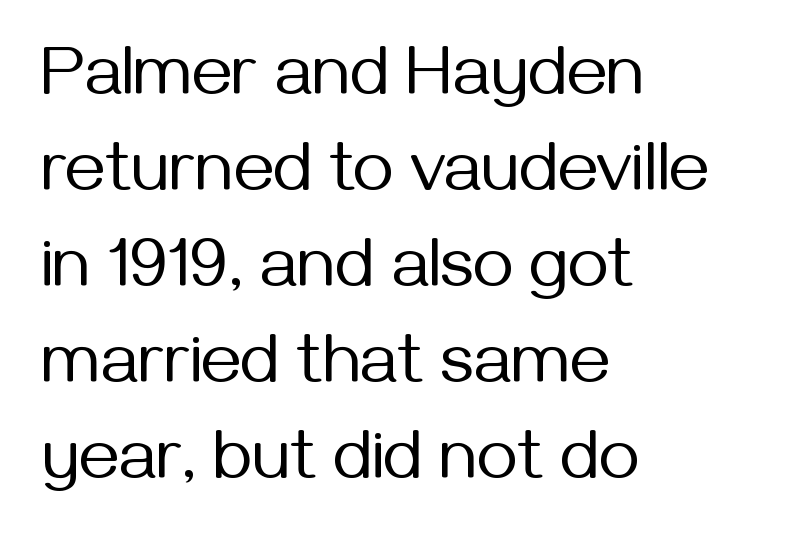
{"serif": "no", "italic": "no", "bold": "no", "weight": "regular", "width": "normal", "stroke_contrast": "medium", "x_height": "medium", "monospaced": "no", "underline": "no", "align": "left", "line_spacing": "normal", "line_spacing_ratio": 1.37, "letter_spacing": "normal", "letter_spacing_em": 0.0, "glyph_px": 70}
